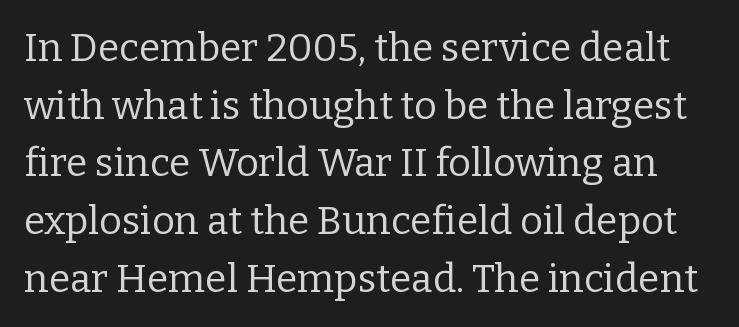
Q: Is the text bold? A: No.
Q: Is the text italic (slanted)? A: No, it is upright.
Q: Is the typeface a serif or a sans-serif typeface? A: Serif.
Q: Is the text underlined? A: No.
Q: Is the spacing between letters normal or unusually wide? A: Normal.
Q: Is the spacing between lines tight, normal or loose? A: Normal.
Q: Width (condensed, normal, or wide)? A: Normal.
Q: Stroke contrast? A: Low.
Q: x-height? A: Medium.
Q: Monospaced? A: No.
